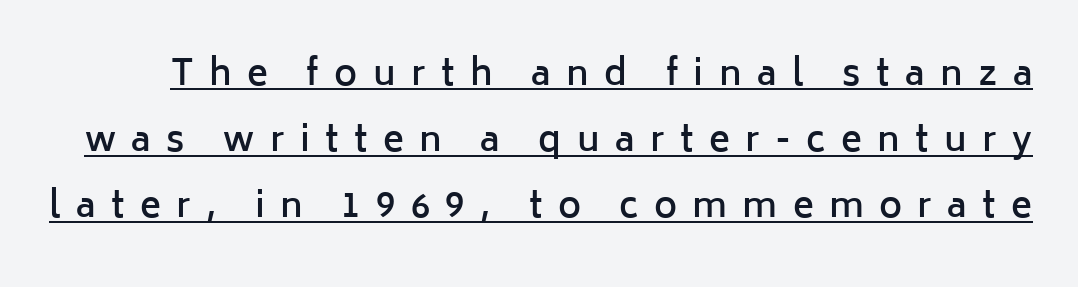
The image shows 35 px semibold sans-serif type, upright; set line spacing 1.89x, unusually wide letter spacing (+0.44 em), underlined; low stroke contrast and a medium x-height.
